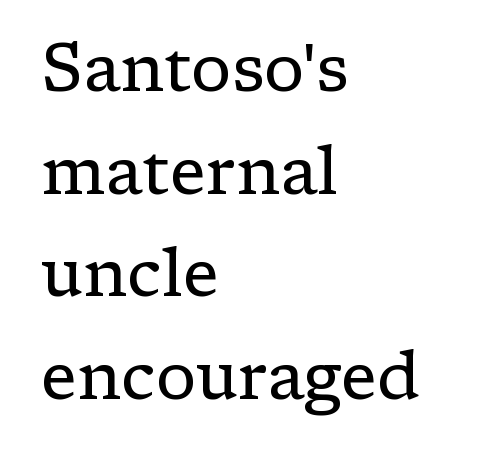
Q: Is the text bold? A: No.
Q: Is the text italic (slanted)? A: No, it is upright.
Q: Is the typeface a serif or a sans-serif typeface? A: Serif.
Q: Is the text underlined? A: No.
Q: How is the paragraph aligned? A: Left-aligned.
Q: Is the spacing between letters normal or unusually wide? A: Normal.
Q: Is the spacing between lines tight, normal or loose? A: Normal.
Q: Width (condensed, normal, or wide)? A: Normal.
Q: Stroke contrast? A: Low.
Q: x-height? A: Medium.
Q: Monospaced? A: No.
